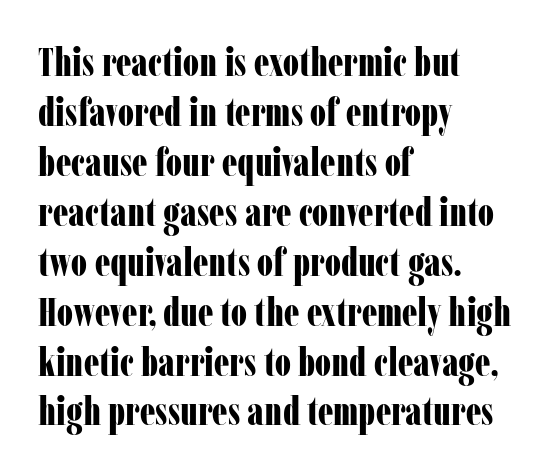
The image shows 39 px bold, condensed serif type, upright; set left-aligned, normal line spacing (1.28x), normal letter spacing, not underlined; low stroke contrast and a medium x-height.
